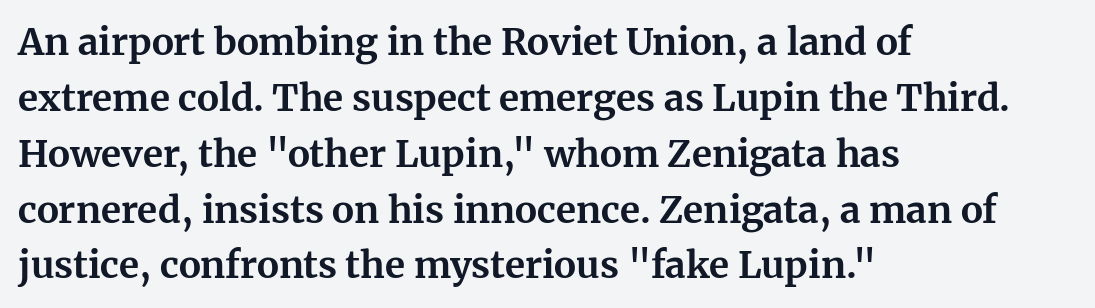
Between one letter and the next there's only the usual sliver of space. What weight is shown? A full bold with thick strokes. The vertical gap from one line to the next is medium. Tall strokes in this sample are plumb rather than angled. Words float on clear page, feet unadorned.
